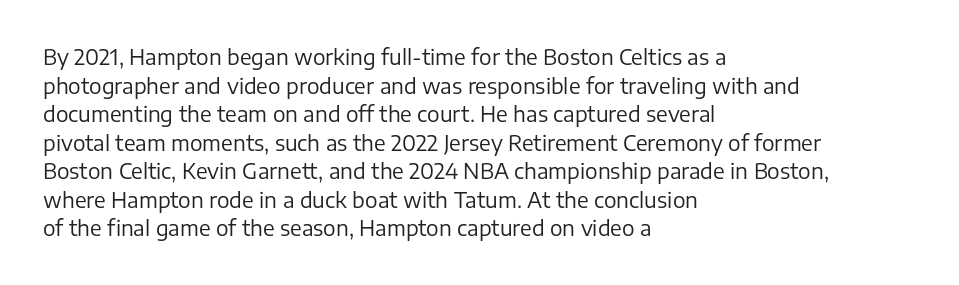
Q: Is the text bold? A: No.
Q: Is the text italic (slanted)? A: No, it is upright.
Q: Is the text underlined? A: No.
Q: How is the paragraph aligned? A: Left-aligned.
Q: Is the spacing between letters normal or unusually wide? A: Normal.
Q: Is the spacing between lines tight, normal or loose? A: Normal.
